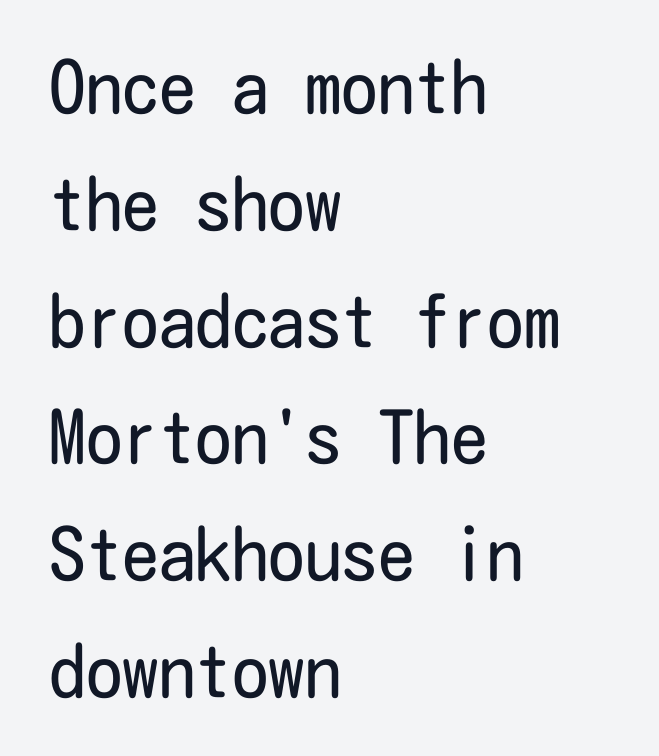
{"serif": "no", "italic": "no", "bold": "no", "weight": "regular", "width": "condensed", "stroke_contrast": "low", "x_height": "medium", "underline": "no", "align": "left", "line_spacing": "normal", "line_spacing_ratio": 1.6, "letter_spacing": "normal", "letter_spacing_em": 0.0, "glyph_px": 73}
